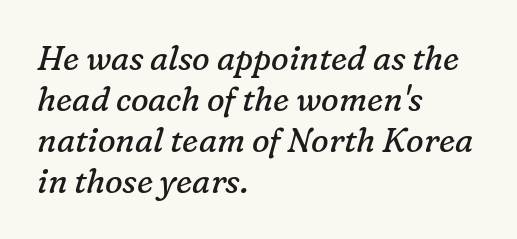
The passage shown has conventional tracking throughout. The passage shown leans; its letterforms are oblique. Horizontally, the lines are justified to the leading edge only. The characters display serif detailing at their extremities. A quiet, ordinary-to-light weight characterises the typeface.
